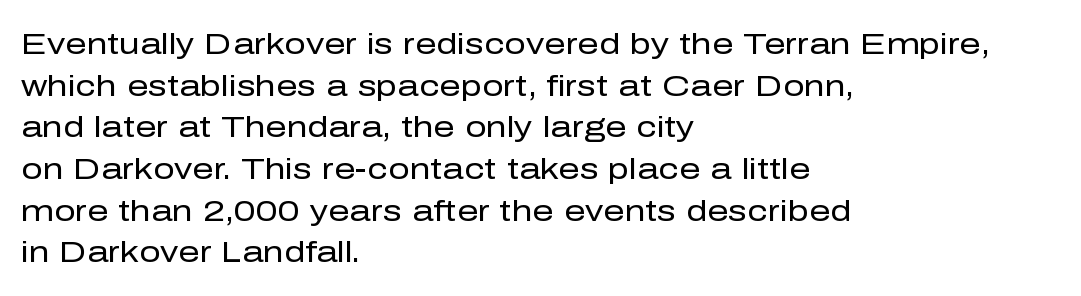
Q: Is the text bold? A: No.
Q: Is the text italic (slanted)? A: No, it is upright.
Q: Is the typeface a serif or a sans-serif typeface? A: Sans-serif.
Q: Is the text underlined? A: No.
Q: How is the paragraph aligned? A: Left-aligned.
Q: Is the spacing between letters normal or unusually wide? A: Normal.
Q: Is the spacing between lines tight, normal or loose? A: Normal.
Q: Width (condensed, normal, or wide)? A: Normal.
Q: Stroke contrast? A: Low.
Q: x-height? A: Medium.
Q: Monospaced? A: No.
